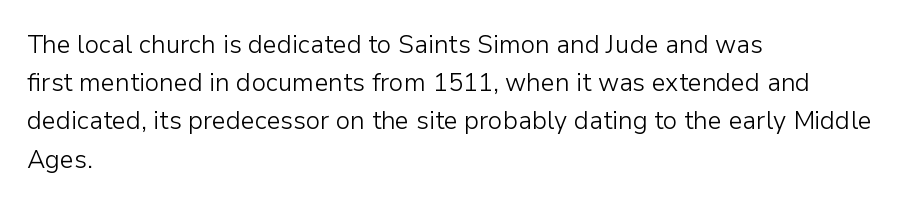
{"italic": "no", "bold": "no", "underline": "no", "align": "left", "line_spacing": "normal", "line_spacing_ratio": 1.53, "letter_spacing": "normal", "letter_spacing_em": 0.0, "glyph_px": 25}
